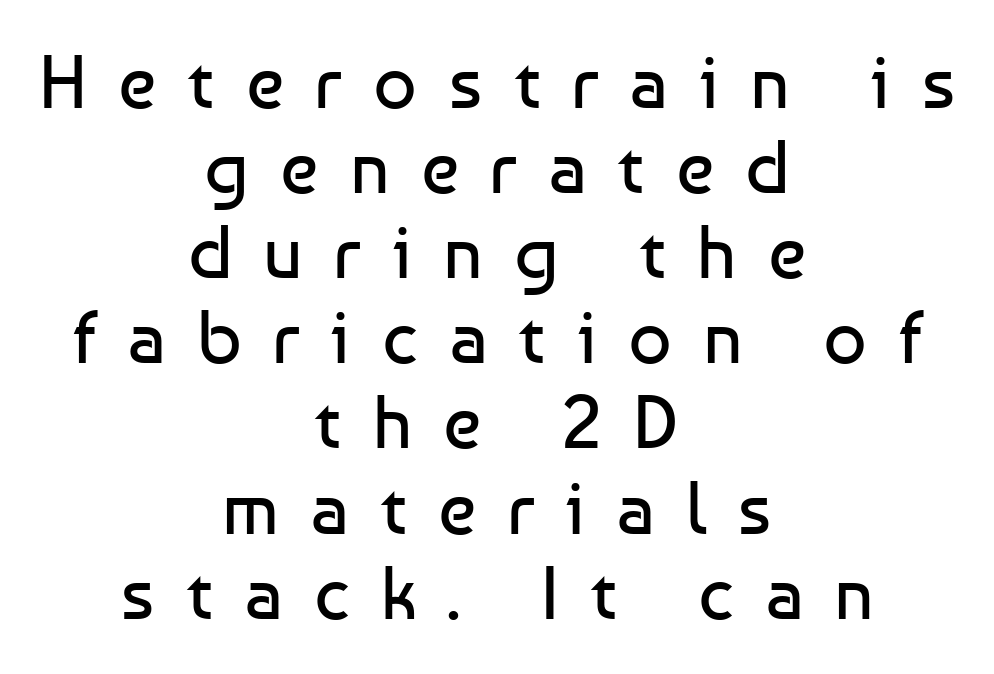
{"serif": "no", "italic": "no", "bold": "no", "weight": "regular", "width": "normal", "stroke_contrast": "low", "x_height": "medium", "monospaced": "no", "underline": "no", "align": "center", "line_spacing": "tight", "line_spacing_ratio": 1.12, "letter_spacing": "wide", "letter_spacing_em": 0.41, "glyph_px": 76}
